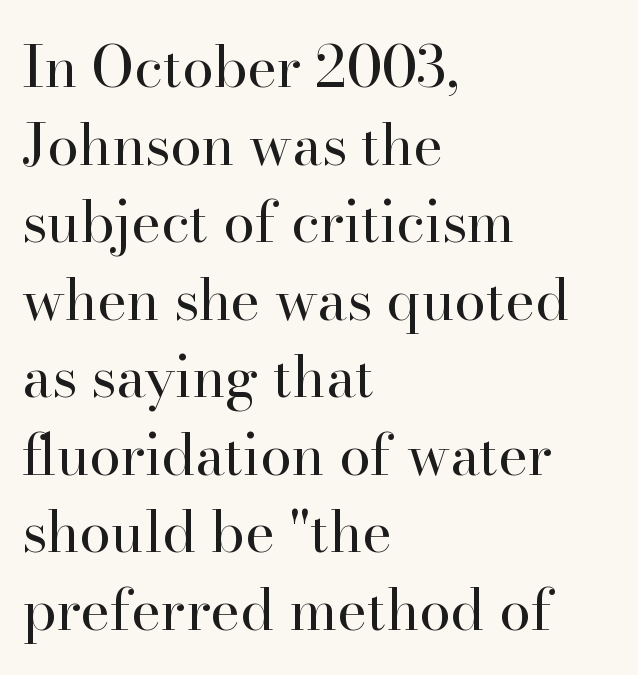
{"serif": "yes", "italic": "no", "bold": "no", "weight": "regular", "width": "normal", "stroke_contrast": "high", "x_height": "small", "monospaced": "no", "underline": "no", "align": "left", "line_spacing": "normal", "line_spacing_ratio": 1.36, "letter_spacing": "normal", "letter_spacing_em": 0.0, "glyph_px": 57}
